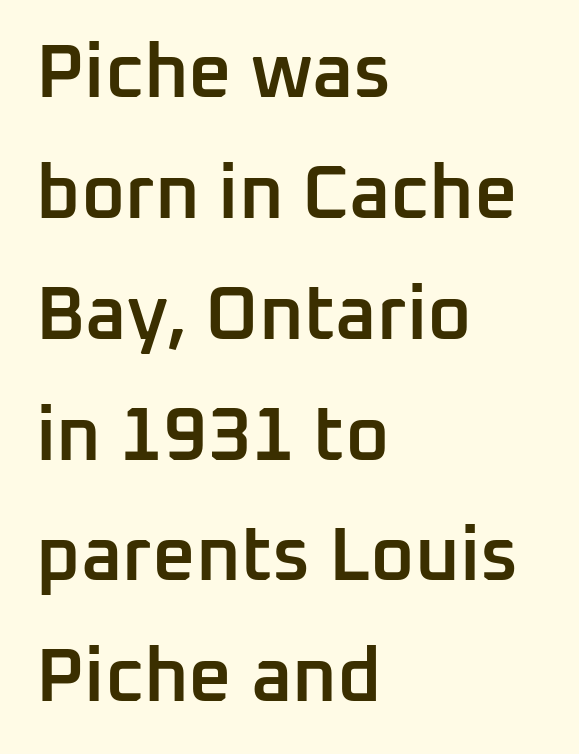
{"serif": "no", "italic": "no", "bold": "semi", "weight": "semibold", "width": "normal", "stroke_contrast": "low", "x_height": "medium", "monospaced": "no", "underline": "no", "align": "left", "line_spacing": "normal", "line_spacing_ratio": 1.59, "letter_spacing": "normal", "letter_spacing_em": 0.0, "glyph_px": 76}
